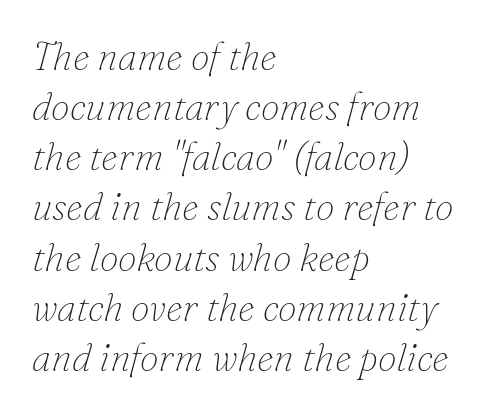
Where is the straight margin? On the left. The passage shown leans; its letterforms are oblique. If you measured baseline to baseline, you'd find a middling distance. Between one letter and the next there's only the usual sliver of space. Examine the stroke ends and you'll spot serifs. The space directly below the letters is spotless.
